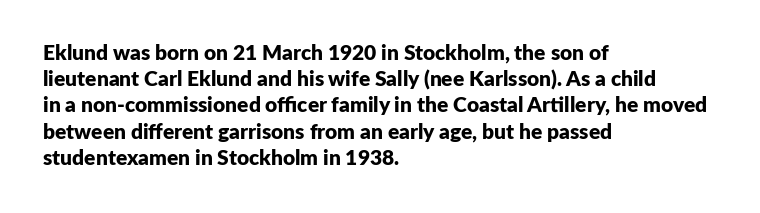
{"italic": "no", "bold": "yes", "underline": "no", "align": "left", "line_spacing": "normal", "line_spacing_ratio": 1.25, "letter_spacing": "normal", "letter_spacing_em": 0.0, "glyph_px": 21}
